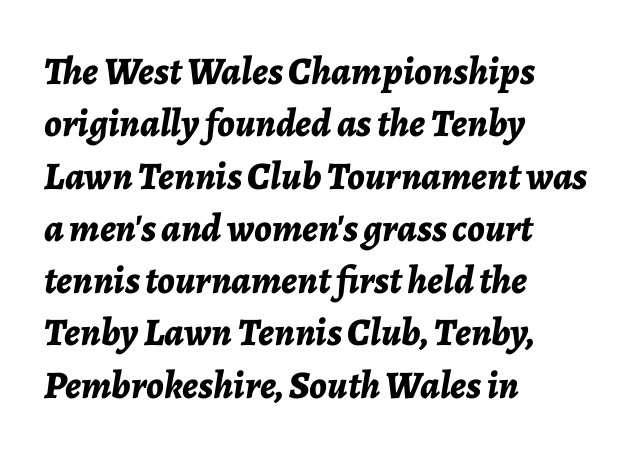
The words here are not underlined. There's an unmistakable incline to the writing here. Regular leading. The rendering uses a bold face; every stroke is thick and dark.
